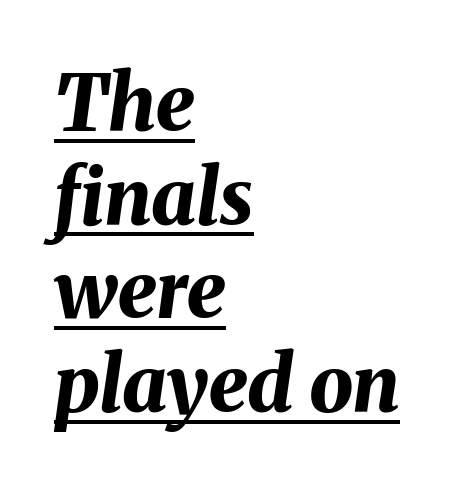
{"italic": "yes", "lean": "right", "slant_degrees": 8, "bold": "yes", "weight": "bold", "width": "normal", "stroke_contrast": "medium", "x_height": "medium", "monospaced": "no", "underline": "yes", "align": "left", "line_spacing_ratio": 1.2, "letter_spacing": "normal", "letter_spacing_em": 0.0, "glyph_px": 78}
